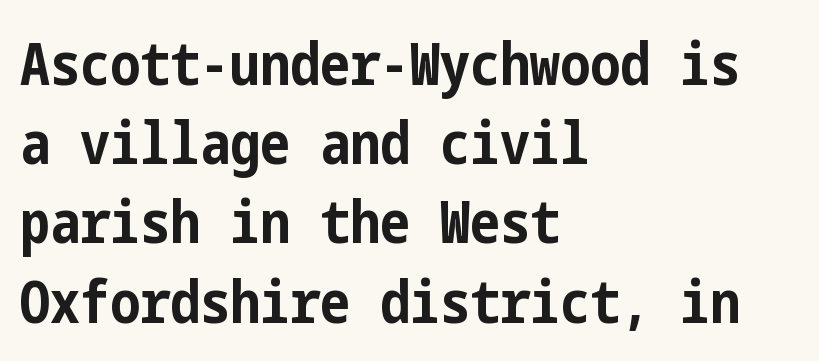
The image shows 60 px bold, condensed sans-serif type, upright; set left-aligned, normal line spacing (1.32x), normal letter spacing, not underlined; low stroke contrast and a medium x-height.
